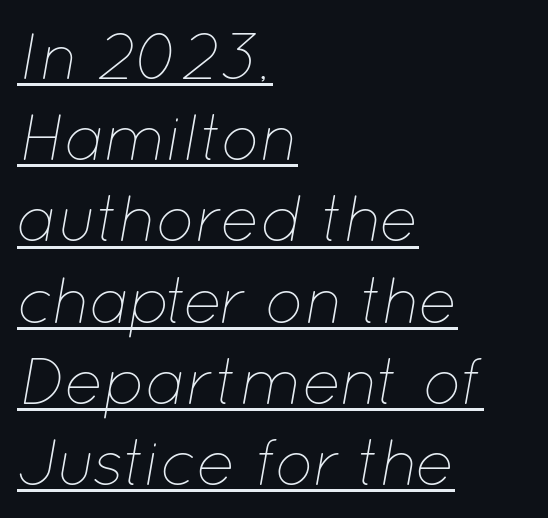
The image shows 65 px thin type, italic (leaning right); set left-aligned, normal line spacing (1.25x), normal letter spacing, underlined; low stroke contrast and a medium x-height.
